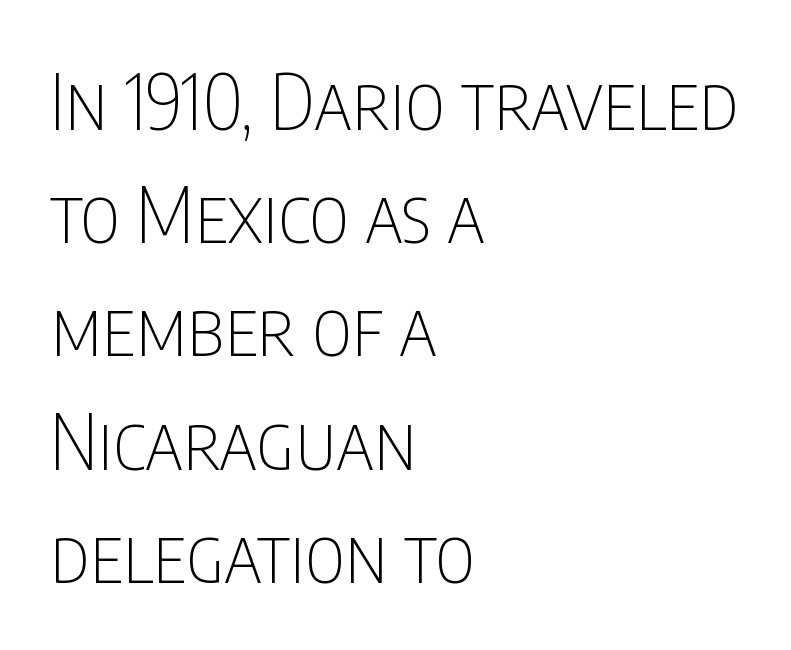
{"serif": "no", "italic": "no", "bold": "no", "weight": "thin", "width": "condensed", "stroke_contrast": "low", "x_height": "large", "monospaced": "no", "underline": "no", "align": "left", "line_spacing": "normal", "line_spacing_ratio": 1.47, "letter_spacing": "normal", "letter_spacing_em": 0.0, "glyph_px": 77}
